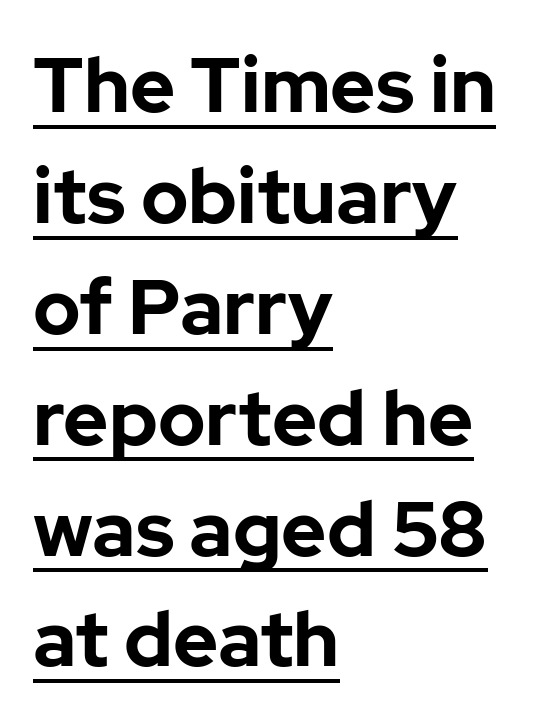
The image shows 77 px bold sans-serif type, upright; set left-aligned, normal line spacing (1.44x), normal letter spacing, underlined; low stroke contrast and a medium x-height.
